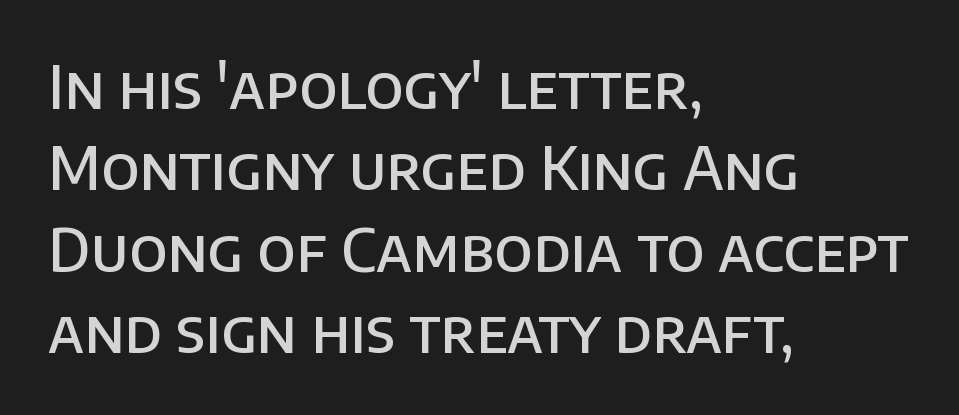
The image shows 59 px semibold sans-serif type, upright; set left-aligned, normal line spacing (1.38x), normal letter spacing, not underlined; low stroke contrast and a large x-height.
